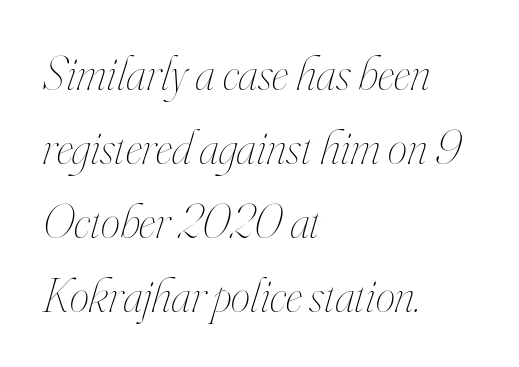
Leading: standard. Bare-footed words on every line. This sample has the flowing, uneven cadence of proportional lettering. Italic? Definitely — the glyphs are oblique. A classic flush-left, rag-right setting is used for this passage.
